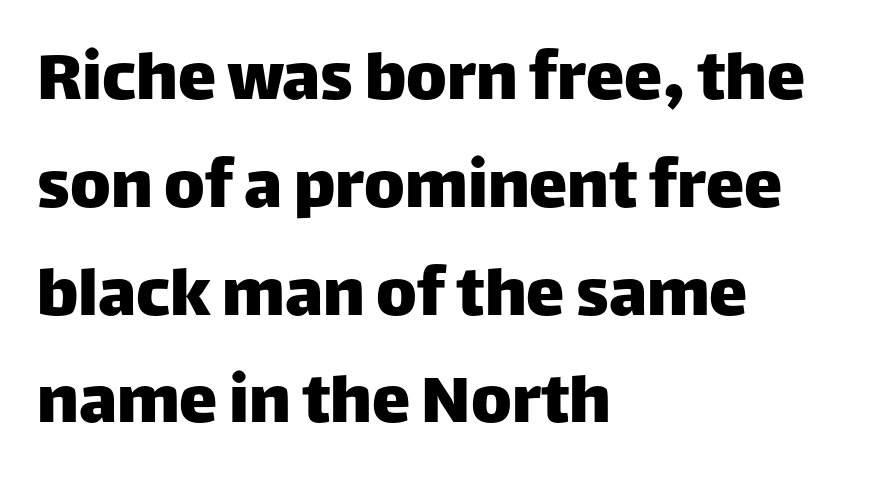
Q: Is the text italic (slanted)? A: No, it is upright.
Q: Is the typeface a serif or a sans-serif typeface? A: Sans-serif.
Q: Is the text underlined? A: No.
Q: How is the paragraph aligned? A: Left-aligned.
Q: Is the spacing between letters normal or unusually wide? A: Normal.
Q: Is the spacing between lines tight, normal or loose? A: Normal.
Q: Width (condensed, normal, or wide)? A: Normal.
Q: Stroke contrast? A: Low.
Q: x-height? A: Large.
Q: Monospaced? A: No.
